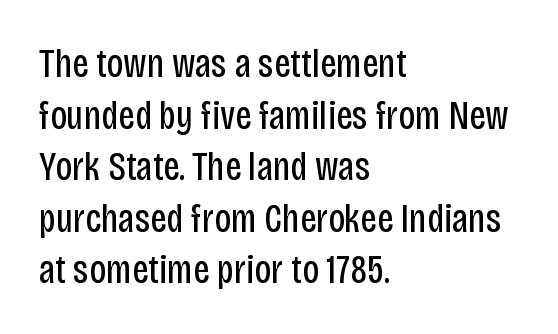
{"serif": "no", "italic": "no", "bold": "no", "weight": "regular", "width": "condensed", "stroke_contrast": "low", "x_height": "large", "monospaced": "no", "underline": "no", "align": "left", "line_spacing": "normal", "line_spacing_ratio": 1.29, "letter_spacing": "normal", "letter_spacing_em": 0.0, "glyph_px": 40}
